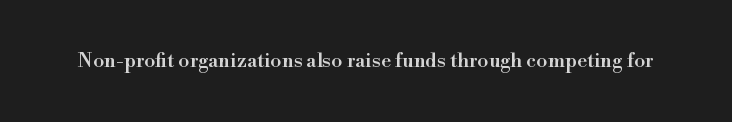
The image shows 20 px text type, upright; set normal letter spacing, not underlined.
